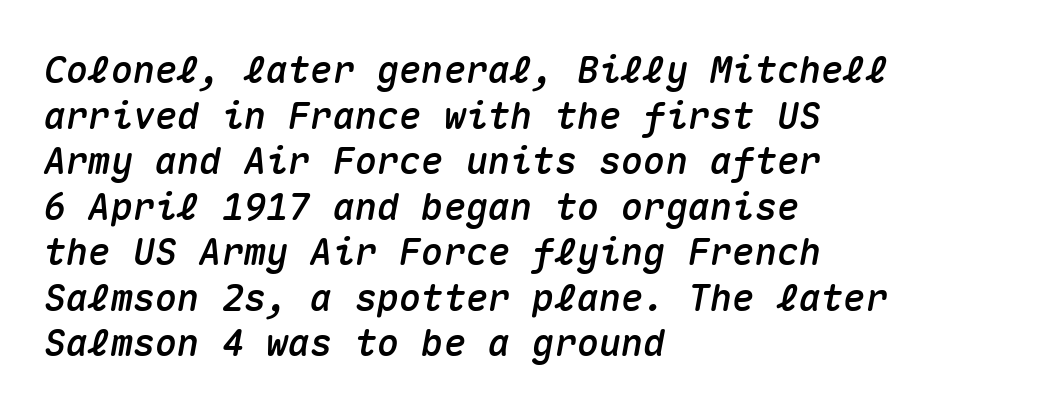
The letterforms sit shoulder to shoulder at normal distance. The area under the type is left untouched. These lines are rendered in a fixed-pitch font. Layout note: lines flush left. The specimen reads as italic at a glance.
